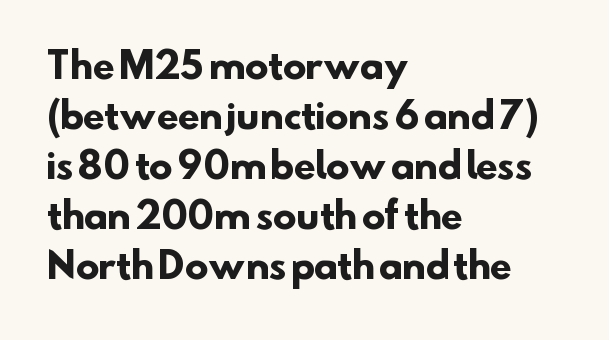
Words appear dense and cohesive because spacing is normal. Grotesque or geometric, the face here clearly has no serifs. Line beginnings align vertically; line endings do not. Think of a printed novel: that variable character pitch is what you see here.
